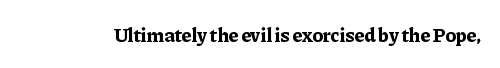
The image shows 20 px bold type, upright; set normal letter spacing, not underlined.
